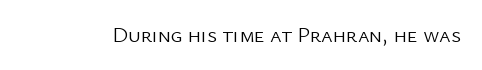
{"italic": "no", "bold": "no", "underline": "no", "letter_spacing": "normal", "letter_spacing_em": 0.0, "glyph_px": 22}
